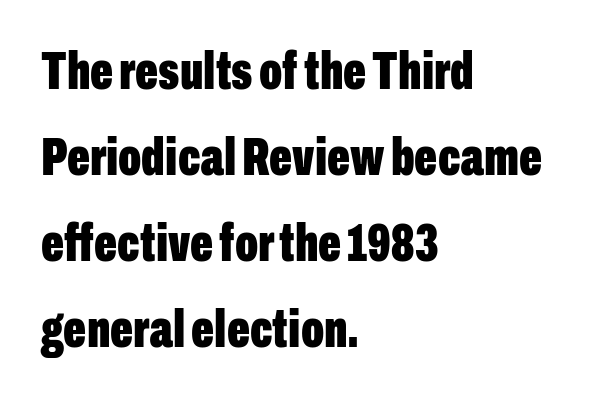
Q: Is the text bold? A: Yes.
Q: Is the text italic (slanted)? A: No, it is upright.
Q: Is the typeface a serif or a sans-serif typeface? A: Sans-serif.
Q: Is the text underlined? A: No.
Q: How is the paragraph aligned? A: Left-aligned.
Q: Is the spacing between letters normal or unusually wide? A: Normal.
Q: Is the spacing between lines tight, normal or loose? A: Normal.
Q: Width (condensed, normal, or wide)? A: Condensed.
Q: Stroke contrast? A: Low.
Q: x-height? A: Medium.
Q: Monospaced? A: No.
